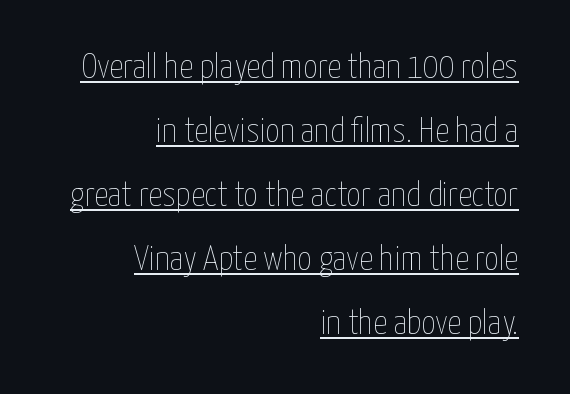
Q: Is the text bold? A: No.
Q: Is the text italic (slanted)? A: No, it is upright.
Q: Is the text underlined? A: Yes.
Q: How is the paragraph aligned? A: Right-aligned.
Q: Is the spacing between letters normal or unusually wide? A: Normal.
Q: Width (condensed, normal, or wide)? A: Condensed.
Q: Stroke contrast? A: Low.
Q: x-height? A: Medium.
Q: Monospaced? A: No.
